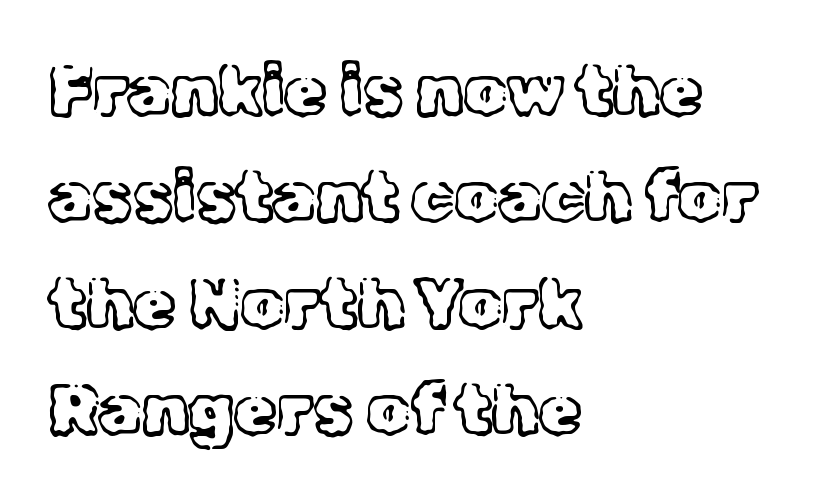
{"serif": "yes", "italic": "no", "bold": "no", "weight": "light", "width": "normal", "x_height": "medium", "monospaced": "no", "underline": "no", "align": "left", "line_spacing": "normal", "line_spacing_ratio": 1.54, "letter_spacing": "normal", "letter_spacing_em": 0.0, "glyph_px": 69}
